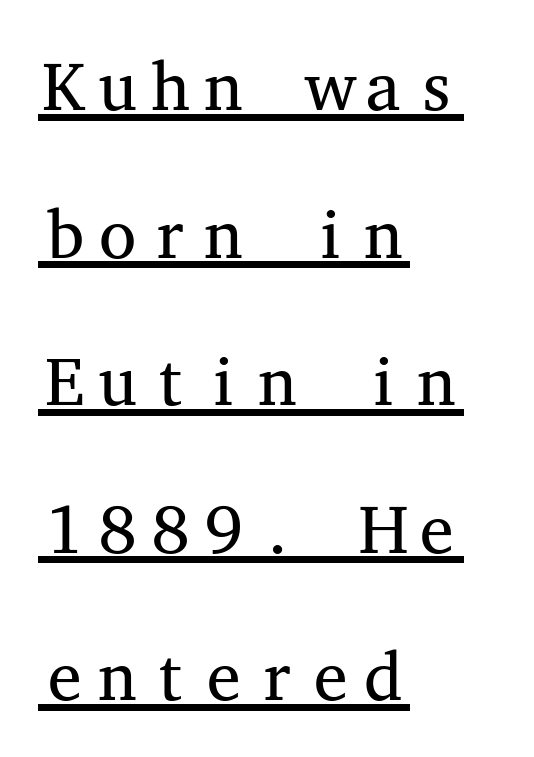
The image shows 68 px regular-weight, wide serif type, upright, monospaced; set left-aligned, loose line spacing (2.17x), normal letter spacing, underlined; medium stroke contrast and a medium x-height.
